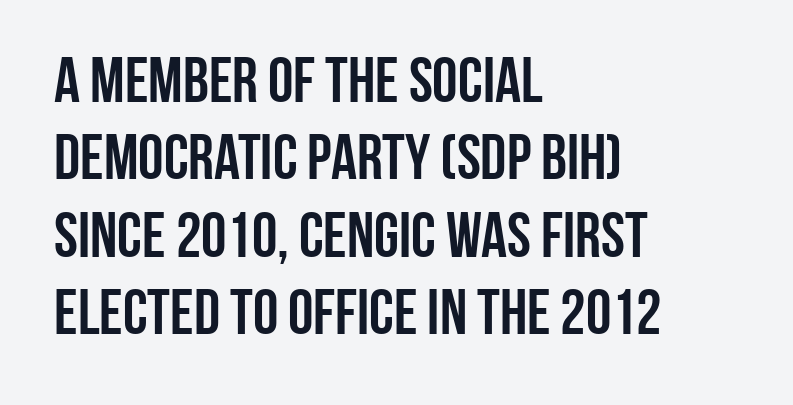
{"serif": "no", "italic": "no", "bold": "yes", "weight": "semibold", "width": "condensed", "stroke_contrast": "low", "x_height": "large", "monospaced": "no", "underline": "no", "align": "left", "line_spacing_ratio": 1.21, "letter_spacing": "normal", "letter_spacing_em": 0.0, "glyph_px": 64}
